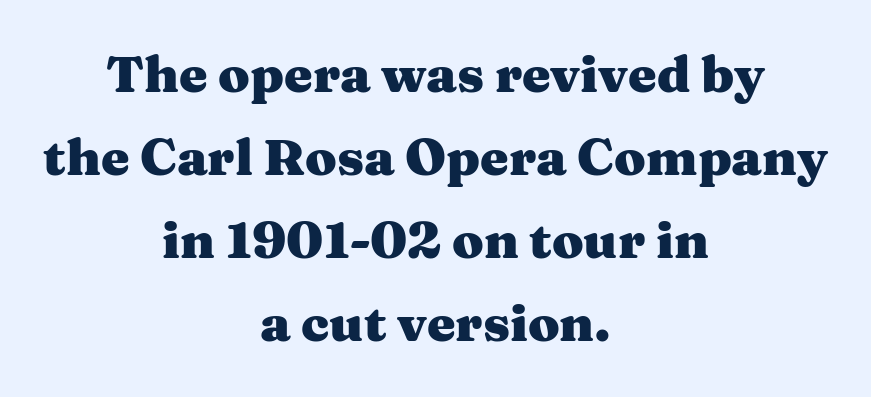
Q: Is the text bold? A: Yes.
Q: Is the text italic (slanted)? A: No, it is upright.
Q: Is the typeface a serif or a sans-serif typeface? A: Serif.
Q: Is the text underlined? A: No.
Q: How is the paragraph aligned? A: Centered.
Q: Is the spacing between letters normal or unusually wide? A: Normal.
Q: Is the spacing between lines tight, normal or loose? A: Normal.
Q: Width (condensed, normal, or wide)? A: Wide.
Q: Stroke contrast? A: Medium.
Q: x-height? A: Medium.
Q: Monospaced? A: No.
